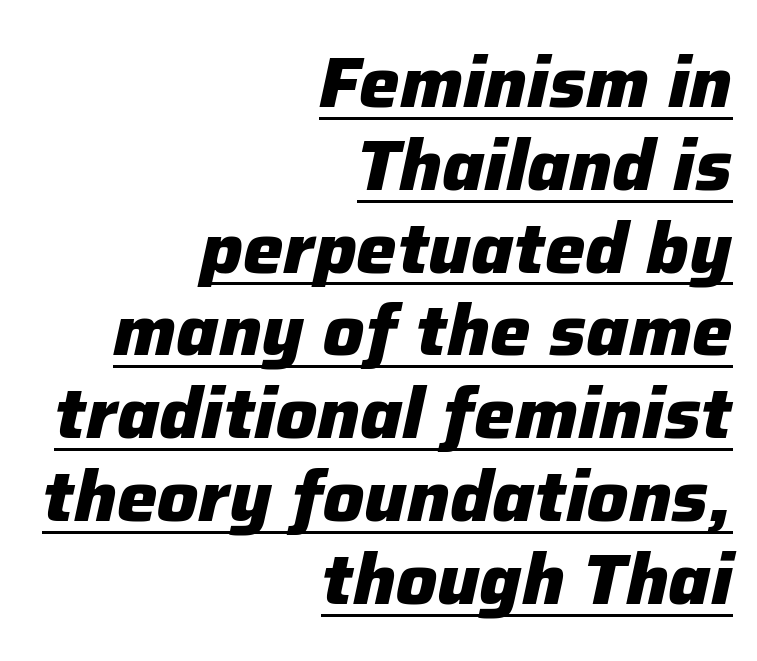
These lines carry a lot of weight — the face is fully bold. Somebody hit Ctrl+U on this one — the words are underlined. There's an unmistakable incline to the writing here. The letters advance in unequal steps, a hallmark of proportional type.
